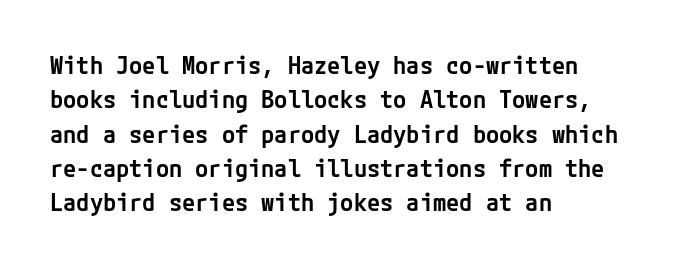
Q: Is the text bold? A: Semi-bold.
Q: Is the text italic (slanted)? A: No, it is upright.
Q: Is the text underlined? A: No.
Q: How is the paragraph aligned? A: Left-aligned.
Q: Is the spacing between letters normal or unusually wide? A: Normal.
Q: Is the spacing between lines tight, normal or loose? A: Normal.
